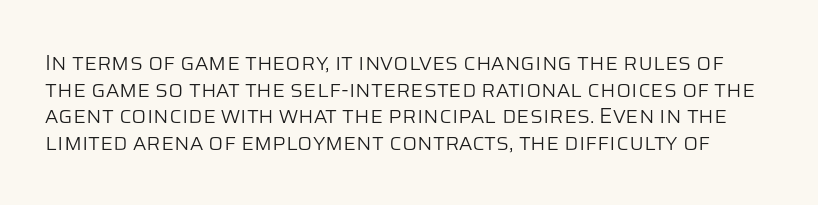
Q: Is the text bold? A: No.
Q: Is the text italic (slanted)? A: No, it is upright.
Q: Is the text underlined? A: No.
Q: Is the spacing between letters normal or unusually wide? A: Normal.
